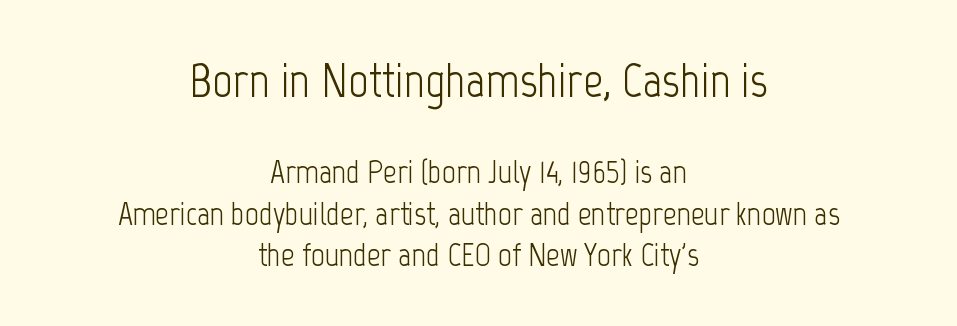
The image shows 49 px light, condensed sans-serif type, upright; set centered, normal line spacing (1.26x), normal letter spacing, not underlined; the first (top) block is 1.48x larger; low stroke contrast and a medium x-height.
